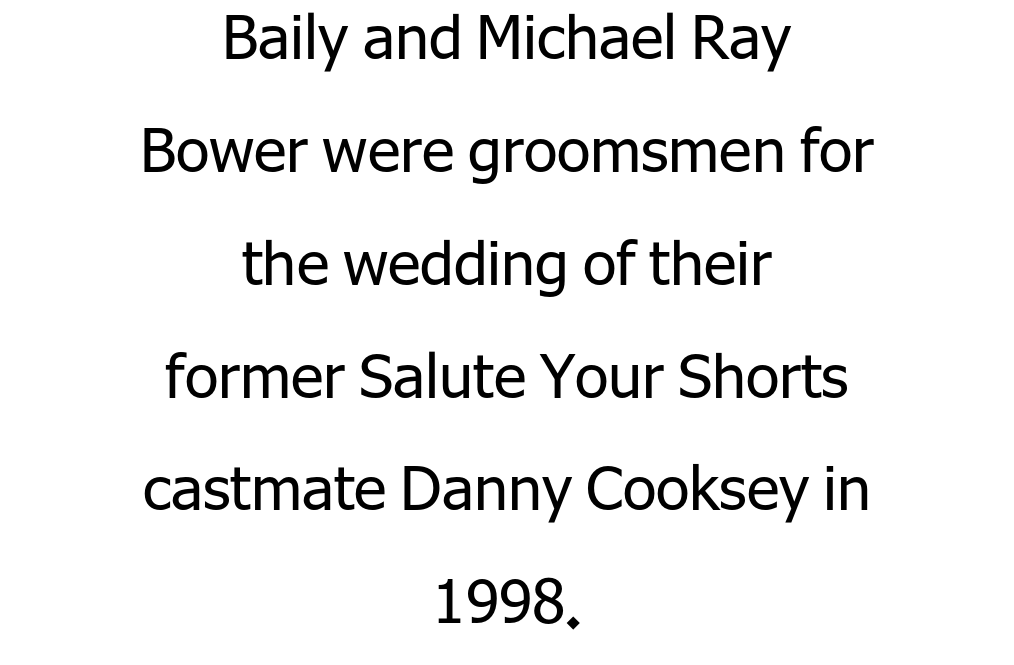
{"serif": "no", "italic": "no", "bold": "no", "weight": "regular", "width": "normal", "stroke_contrast": "low", "x_height": "medium", "monospaced": "no", "underline": "no", "align": "center", "line_spacing_ratio": 1.85, "letter_spacing": "normal", "letter_spacing_em": 0.0, "glyph_px": 61}
